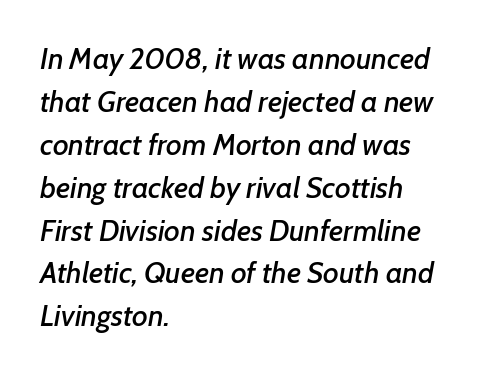
The lines sit at an ordinary, default distance from one another. The line texture is even and compact thanks to regular tracking. One-word summary of the alignment: left. Posture: slanted. Each row of text sits above clean, open space. Looks like regular typesetting: each glyph gets only the width it needs.
